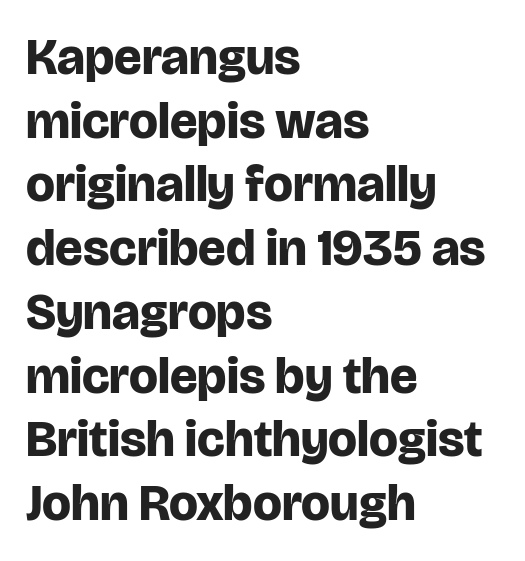
The image shows 51 px bold sans-serif type, upright; set left-aligned, normal line spacing (1.25x), normal letter spacing, not underlined; low stroke contrast and a large x-height.
